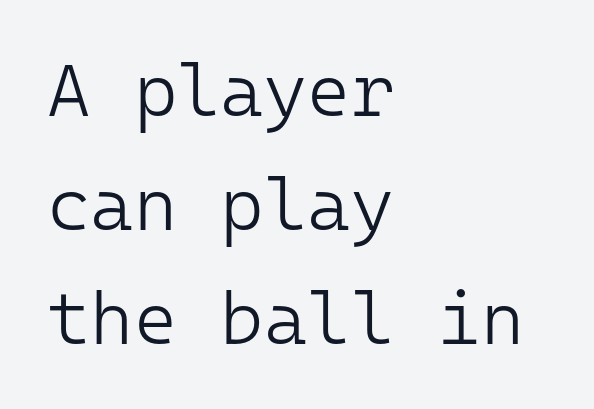
Q: Is the text bold? A: No.
Q: Is the text italic (slanted)? A: No, it is upright.
Q: Is the typeface a serif or a sans-serif typeface? A: Sans-serif.
Q: Is the text underlined? A: No.
Q: How is the paragraph aligned? A: Left-aligned.
Q: Is the spacing between letters normal or unusually wide? A: Normal.
Q: Is the spacing between lines tight, normal or loose? A: Normal.
Q: Width (condensed, normal, or wide)? A: Normal.
Q: Stroke contrast? A: Low.
Q: x-height? A: Medium.
Q: Monospaced? A: Yes.
